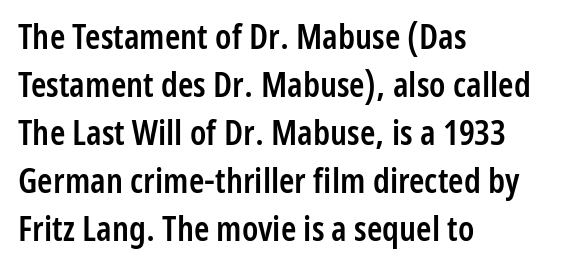
{"serif": "no", "italic": "no", "bold": "semi", "weight": "semibold", "width": "condensed", "stroke_contrast": "low", "x_height": "medium", "monospaced": "no", "underline": "no", "align": "left", "line_spacing": "normal", "line_spacing_ratio": 1.37, "letter_spacing": "normal", "letter_spacing_em": 0.0, "glyph_px": 35}
